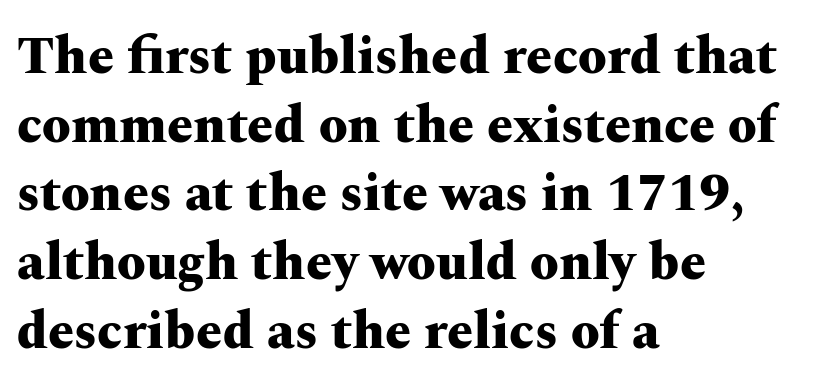
Alignment: flush left. Typesetter's note: full bold, strokes at maximum text heaviness. Normally led — the rows are evenly, conventionally spaced. Ordinary non-slanted type is in use. In terms of letterspacing, this is plain default setting.
